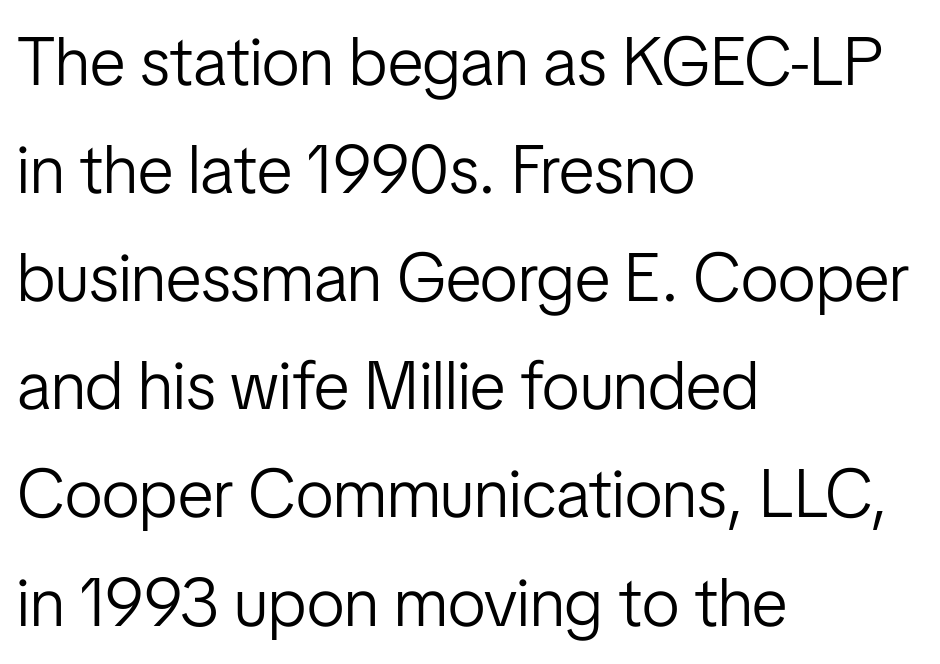
The type family on display is of the sans-serif kind. Inter-character spacing is left at the font's built-in metrics. Teacher's note: observe the even left margin — that is flush-left alignment. Is there any slant? The stems are plumb.
